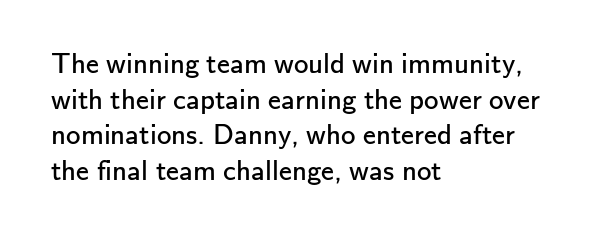
{"serif": "no", "italic": "no", "bold": "no", "weight": "regular", "width": "normal", "stroke_contrast": "low", "x_height": "small", "monospaced": "no", "underline": "no", "align": "left", "line_spacing_ratio": 1.23, "letter_spacing": "normal", "letter_spacing_em": 0.0, "glyph_px": 29}
